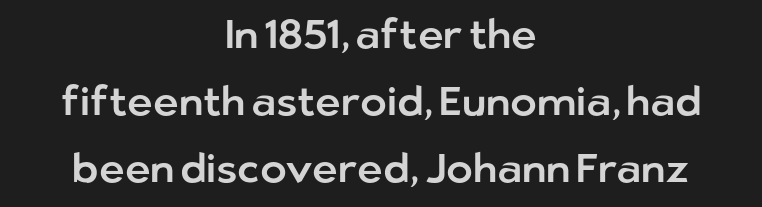
The image shows 40 px sans-serif type, upright; set centered, normal line spacing (1.68x), normal letter spacing, not underlined; low stroke contrast and a medium x-height.
